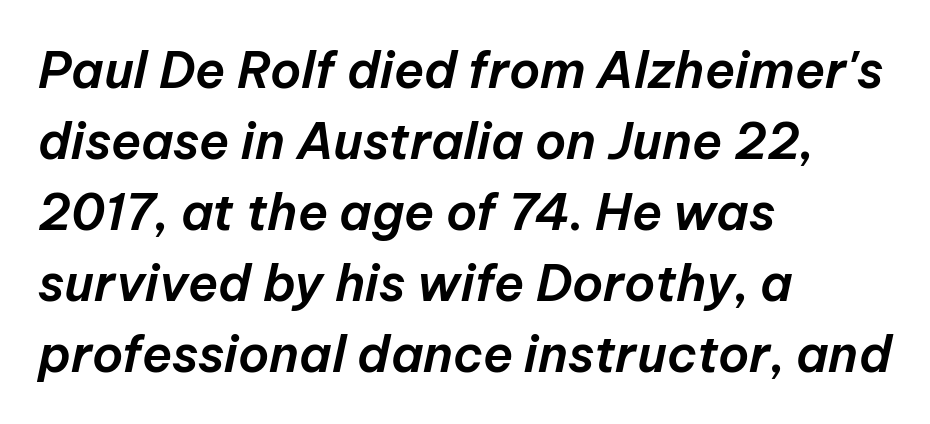
The image shows 50 px text type, italic (leaning right); set left-aligned, normal line spacing (1.42x), normal letter spacing, not underlined; low stroke contrast and a medium x-height.
